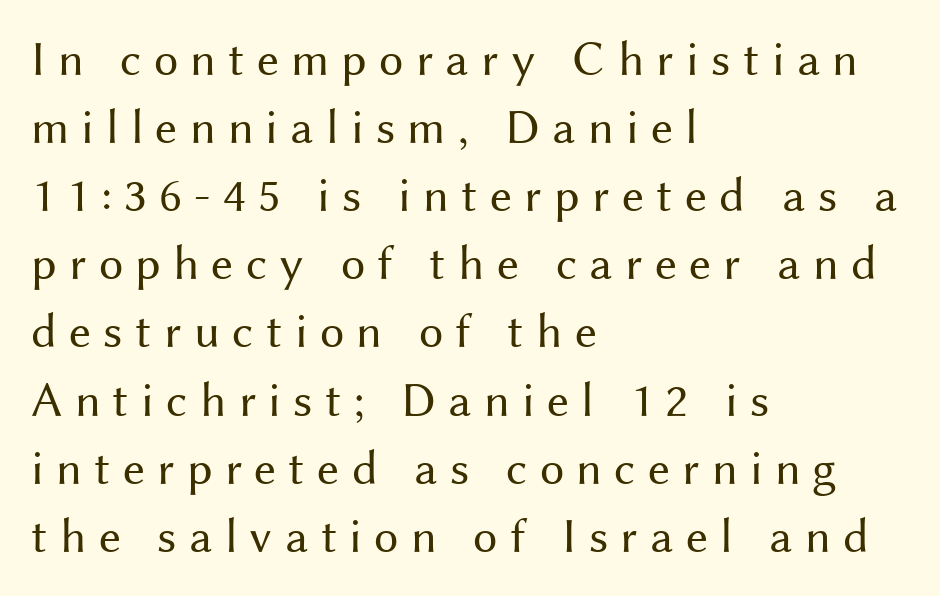
The image shows 49 px regular-weight sans-serif type, upright; set left-aligned, normal line spacing (1.39x), unusually wide letter spacing (+0.25 em), not underlined; medium stroke contrast and a medium x-height.
